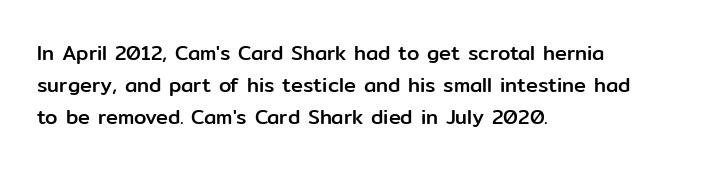
{"italic": "no", "underline": "no", "align": "left", "line_spacing": "normal", "line_spacing_ratio": 1.6, "letter_spacing": "normal", "letter_spacing_em": 0.0, "glyph_px": 20}
